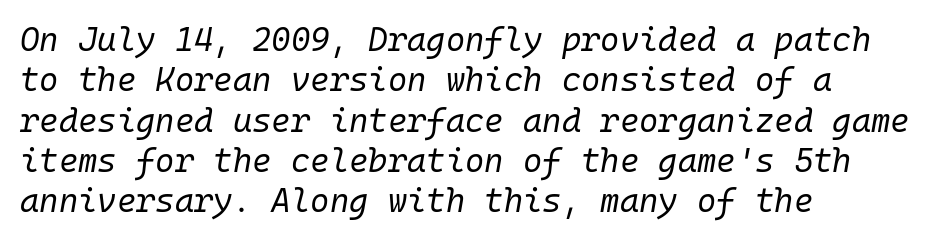
Tracking here is standard; glyphs follow each other at the usual distance. This sample has the even, mechanical cadence of fixed-width lettering. The font's italic variant was chosen for this text. Type without underlining. Stroke mass is kept to a normal reading level or below.
